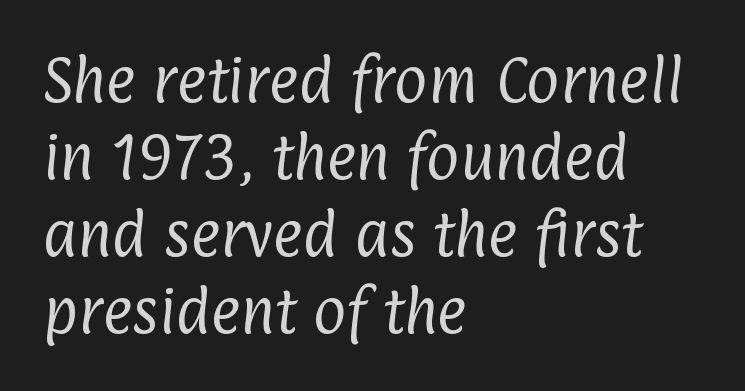
{"serif": "no", "bold": "no", "weight": "regular", "width": "condensed", "stroke_contrast": "low", "x_height": "medium", "monospaced": "no", "underline": "no", "align": "left", "line_spacing": "normal", "line_spacing_ratio": 1.51, "letter_spacing": "normal", "letter_spacing_em": 0.0, "glyph_px": 51}
